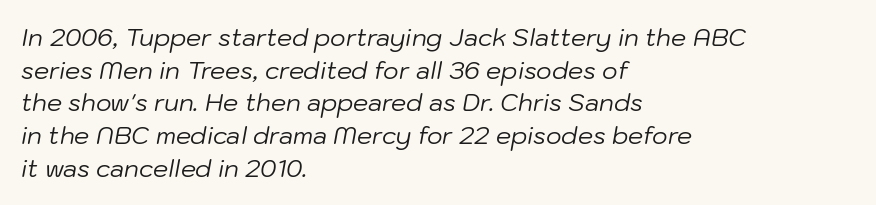
Q: Is the text bold? A: No.
Q: Is the text italic (slanted)? A: Yes, it leans right by about 10 degrees.
Q: Is the text underlined? A: No.
Q: How is the paragraph aligned? A: Left-aligned.
Q: Is the spacing between letters normal or unusually wide? A: Normal.
Q: Is the spacing between lines tight, normal or loose? A: Normal.
